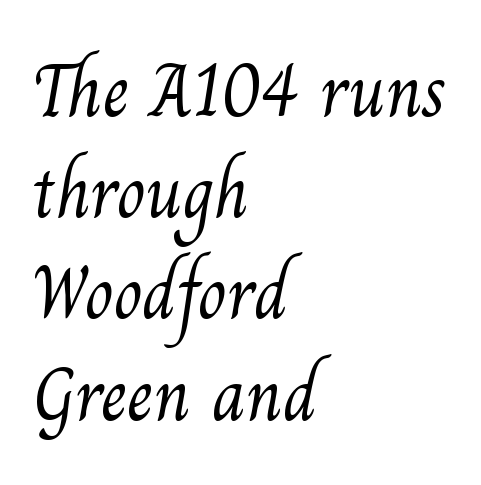
The image shows 75 px light serif type; set left-aligned, normal line spacing (1.35x), normal letter spacing, not underlined; medium stroke contrast and a small x-height.
